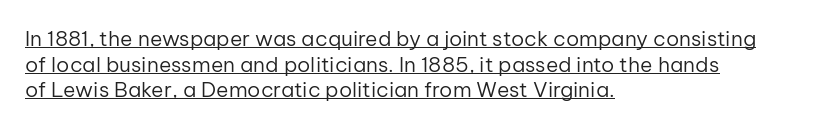
Weight: regular or lighter. The gaps between neighbouring characters are ordinary and unremarkable. Leftover space on each line is placed entirely after the last word. The specimen includes a rule beneath the text block's lines.
